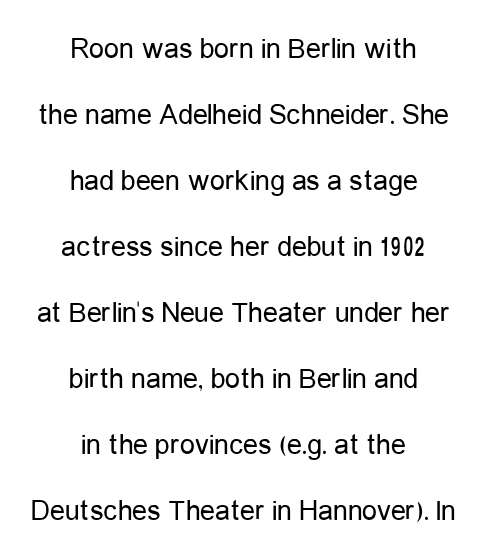
The image shows 30 px regular-weight, condensed sans-serif type, upright; set centered, loose line spacing (2.2x), normal letter spacing, not underlined; low stroke contrast and a medium x-height.
